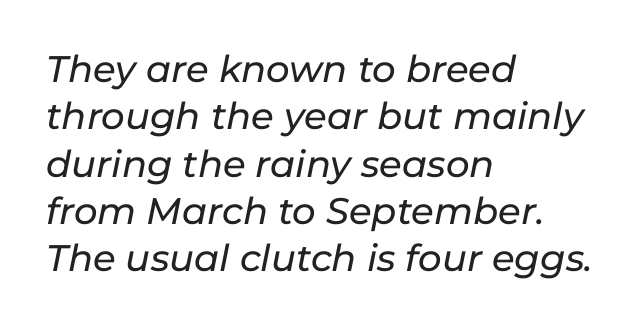
How would I describe the line gaps? Plain and ordinary. Short note: letters normally spaced. All the whitespace from short lines collects on the right. This sample has the flowing, uneven cadence of proportional lettering. Underlining? Definitely not there.
